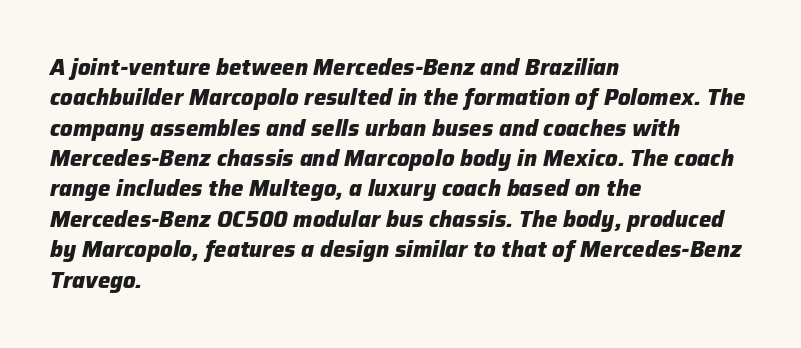
The compositor pushed each line to the left boundary. Thick stems and heavy bowls — unmistakably bold. Notice how the stems are inclined rather than vertical — that's the hallmark of italics. Rule under the text: the space is simply empty.
